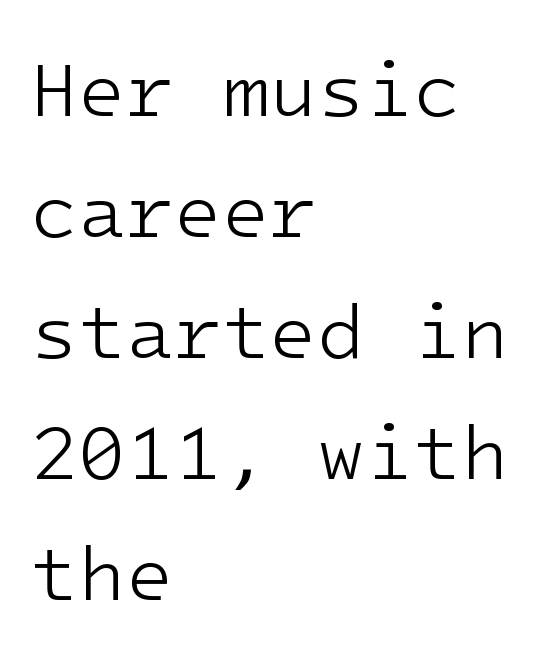
The image shows 78 px light sans-serif type, upright; set left-aligned, normal line spacing (1.55x), normal letter spacing, not underlined; low stroke contrast and a medium x-height.
